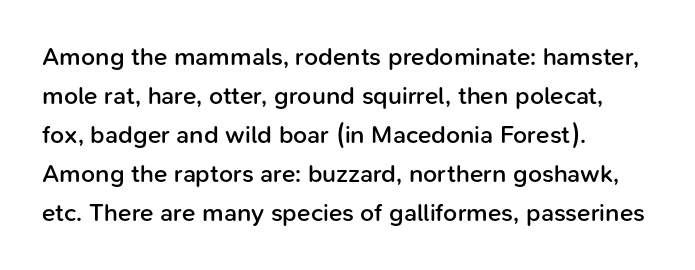
Nope, not italic — everything's standing straight. Semibold letterforms, between regular and bold. A typesetter would call this leading conventional body-copy spacing. Any mark beneath the type? The region is blank. The rendering anchors every line to the left-hand side. Letter spacing: default.
